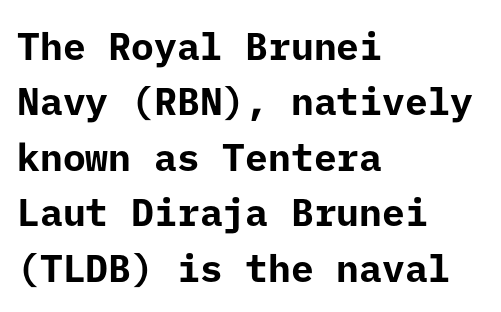
Each new line begins a customary step beneath the previous one. A typesetter would mark this as roman, not italic. A student would call this left alignment; a typographer would say flush left, rag right. The horizontal fit of the characters is conventional and even. Each row of text sits above clean, open space. The passage shown is emphatically bold.
